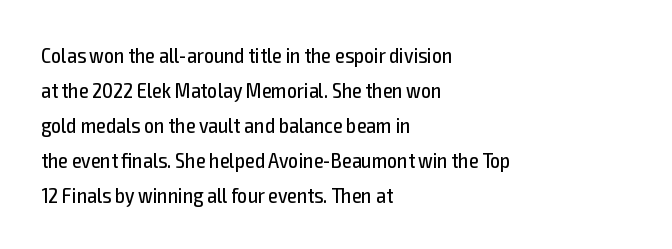
The image shows 22 px text type, upright; set left-aligned, normal line spacing (1.59x), normal letter spacing, not underlined.
